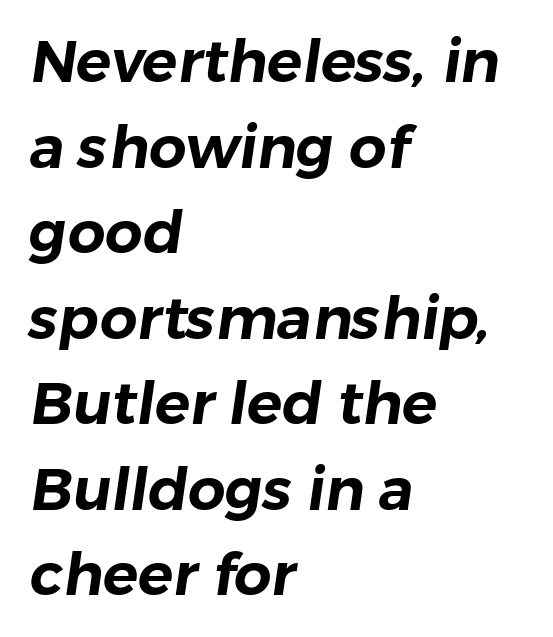
Q: Is the typeface a serif or a sans-serif typeface? A: Sans-serif.
Q: Is the text underlined? A: No.
Q: How is the paragraph aligned? A: Left-aligned.
Q: Is the spacing between letters normal or unusually wide? A: Normal.
Q: Is the spacing between lines tight, normal or loose? A: Normal.
Q: Width (condensed, normal, or wide)? A: Normal.
Q: Stroke contrast? A: Low.
Q: x-height? A: Medium.
Q: Monospaced? A: No.
